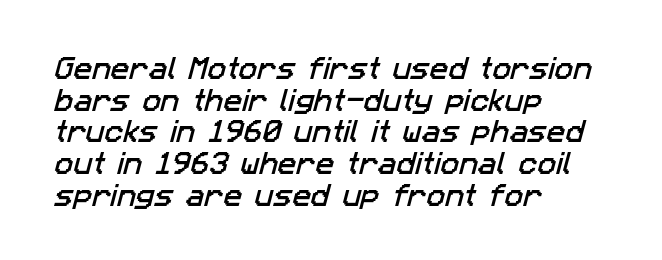
{"underline": "no", "align": "left", "line_spacing": "normal", "line_spacing_ratio": 1.27, "letter_spacing": "normal", "letter_spacing_em": 0.0, "glyph_px": 25}
